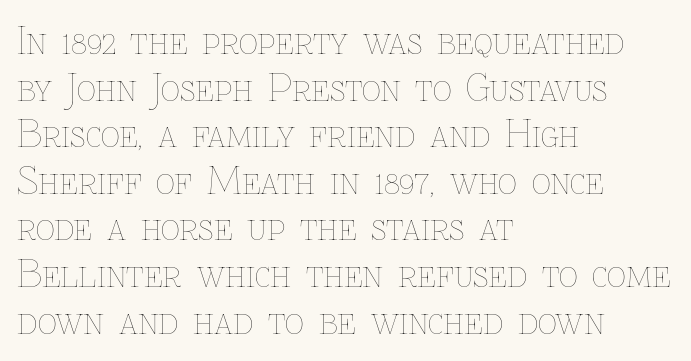
The image shows 37 px thin type, upright; set left-aligned, normal line spacing (1.26x), normal letter spacing, not underlined; low stroke contrast and a medium x-height.
